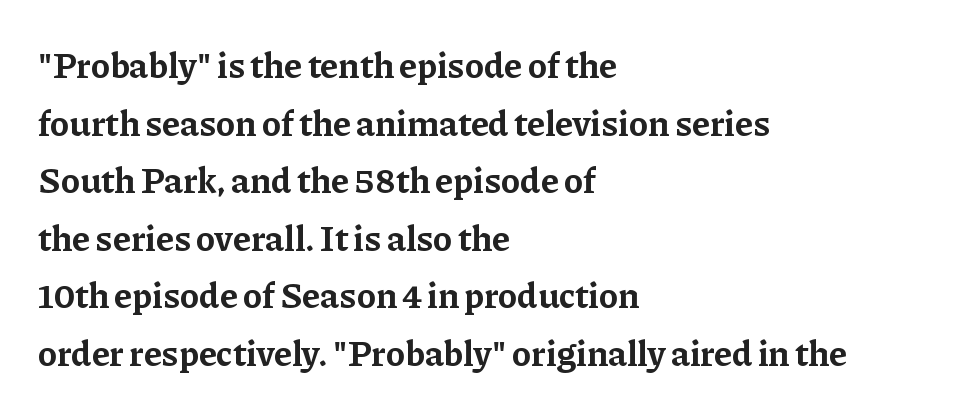
The image shows 36 px bold serif type, upright; set left-aligned, normal line spacing (1.6x), normal letter spacing, not underlined; low stroke contrast and a medium x-height.
